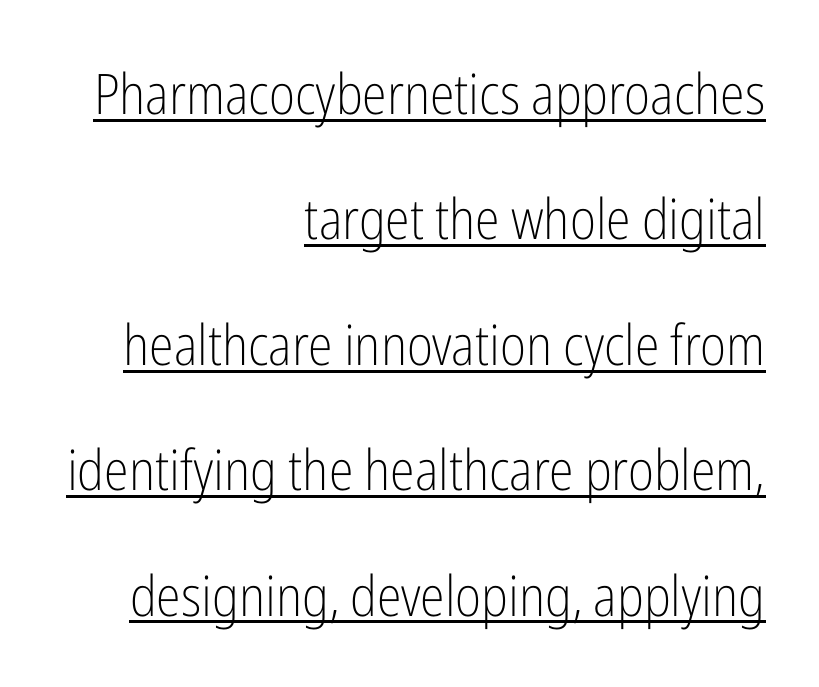
Q: Is the text bold? A: No.
Q: Is the text italic (slanted)? A: No, it is upright.
Q: Is the typeface a serif or a sans-serif typeface? A: Sans-serif.
Q: Is the text underlined? A: Yes.
Q: How is the paragraph aligned? A: Right-aligned.
Q: Is the spacing between letters normal or unusually wide? A: Normal.
Q: Is the spacing between lines tight, normal or loose? A: Loose.
Q: Width (condensed, normal, or wide)? A: Condensed.
Q: Stroke contrast? A: Low.
Q: x-height? A: Medium.
Q: Monospaced? A: No.
